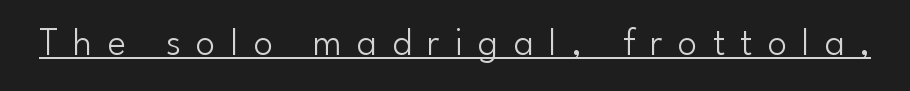
The strokes are not fattened; the text isn't bold. These lines were composed using upright roman letters. You could not count columns in this text — the font is proportionally spaced. A typographer would call this underscored text. Classification — sans serif.
